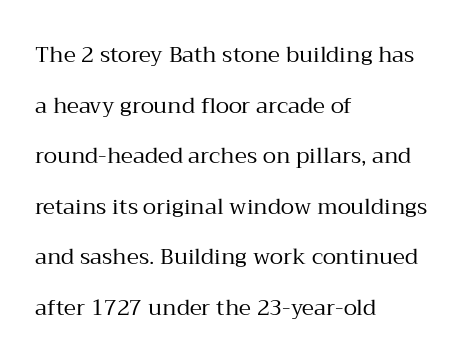
Widely set lines give the paragraph a tall, airy silhouette. Words float on clear page, feet unadorned. This is roman type, the default non-slanted kind. The passage shown is not bold in any degree.
